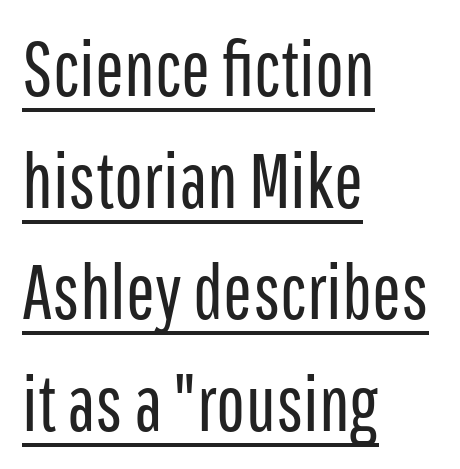
{"serif": "no", "italic": "no", "bold": "no", "weight": "regular", "width": "condensed", "stroke_contrast": "low", "x_height": "medium", "monospaced": "no", "underline": "yes", "align": "left", "line_spacing": "normal", "line_spacing_ratio": 1.45, "letter_spacing": "normal", "letter_spacing_em": 0.0, "glyph_px": 77}
